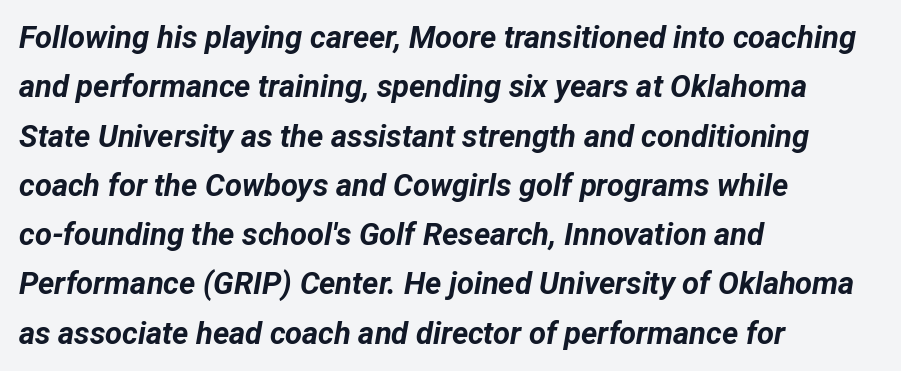
Line starts are locked; line ends wander. Characters follow at the spacing the type designer built in. Pretty heavy lettering here — definitely bold. In terms of posture, this sample is oblique. Do the characters align in a grid? No, the font is proportional. Does the leading feel generous? No, just average.
